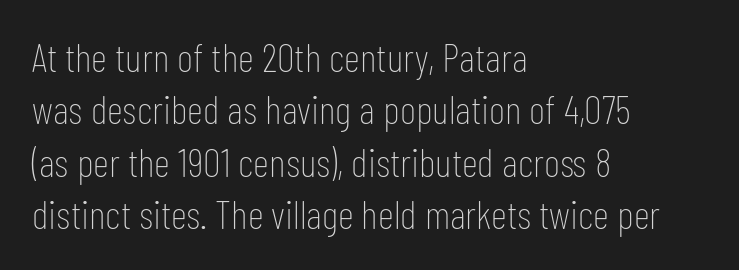
Q: Is the text bold? A: No.
Q: Is the text italic (slanted)? A: No, it is upright.
Q: Is the typeface a serif or a sans-serif typeface? A: Sans-serif.
Q: Is the text underlined? A: No.
Q: How is the paragraph aligned? A: Left-aligned.
Q: Is the spacing between letters normal or unusually wide? A: Normal.
Q: Is the spacing between lines tight, normal or loose? A: Normal.
Q: Width (condensed, normal, or wide)? A: Condensed.
Q: Stroke contrast? A: Low.
Q: x-height? A: Medium.
Q: Monospaced? A: No.
